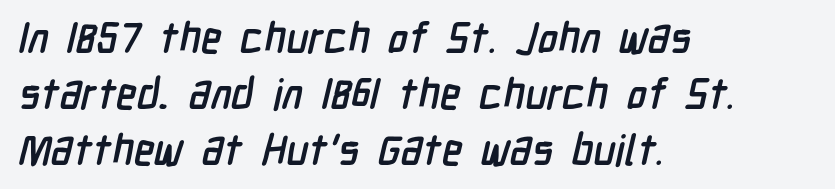
Q: Is the text bold? A: Yes.
Q: Is the typeface a serif or a sans-serif typeface? A: Sans-serif.
Q: Is the text underlined? A: No.
Q: How is the paragraph aligned? A: Left-aligned.
Q: Is the spacing between letters normal or unusually wide? A: Normal.
Q: Is the spacing between lines tight, normal or loose? A: Normal.
Q: Width (condensed, normal, or wide)? A: Condensed.
Q: Stroke contrast? A: Low.
Q: x-height? A: Medium.
Q: Monospaced? A: No.
